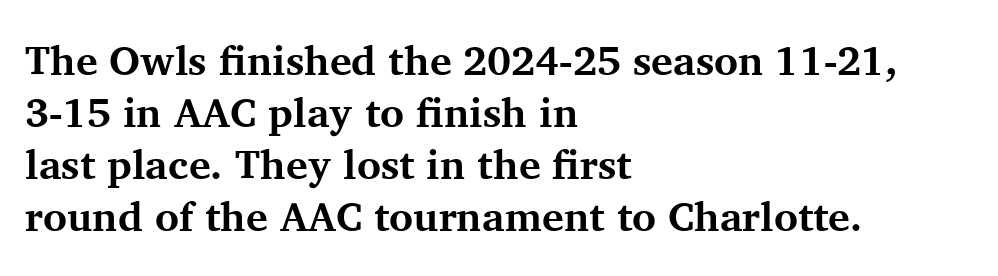
{"serif": "yes", "italic": "no", "bold": "yes", "weight": "bold", "width": "normal", "stroke_contrast": "medium", "x_height": "medium", "monospaced": "no", "underline": "no", "align": "left", "line_spacing": "normal", "line_spacing_ratio": 1.27, "letter_spacing": "normal", "letter_spacing_em": 0.0, "glyph_px": 41}
